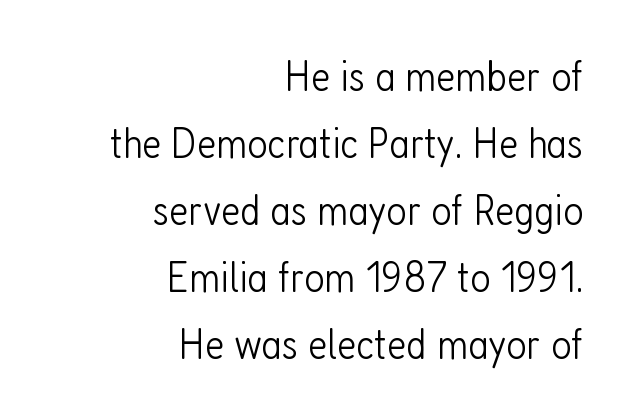
Q: Is the text bold? A: No.
Q: Is the text italic (slanted)? A: No, it is upright.
Q: Is the typeface a serif or a sans-serif typeface? A: Sans-serif.
Q: Is the text underlined? A: No.
Q: How is the paragraph aligned? A: Right-aligned.
Q: Is the spacing between letters normal or unusually wide? A: Normal.
Q: Is the spacing between lines tight, normal or loose? A: Normal.
Q: Width (condensed, normal, or wide)? A: Condensed.
Q: Stroke contrast? A: Low.
Q: x-height? A: Medium.
Q: Monospaced? A: No.
